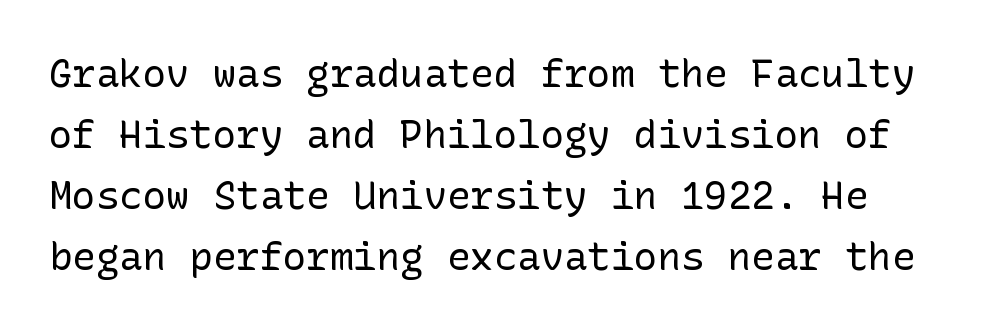
{"serif": "no", "italic": "no", "bold": "no", "weight": "regular", "width": "normal", "stroke_contrast": "low", "x_height": "medium", "underline": "no", "line_spacing": "normal", "line_spacing_ratio": 1.56, "letter_spacing": "normal", "letter_spacing_em": 0.0, "glyph_px": 39}
